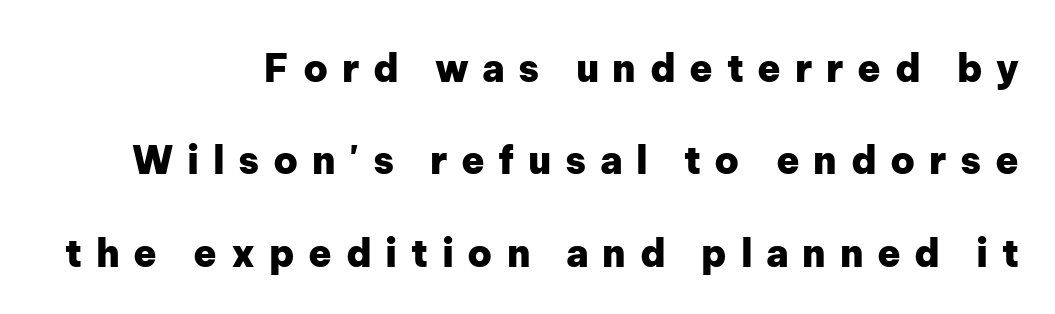
The image shows 38 px heavy sans-serif type, upright; set right-aligned, loose line spacing (2.43x), unusually wide letter spacing (+0.36 em), not underlined; low stroke contrast and a medium x-height.
